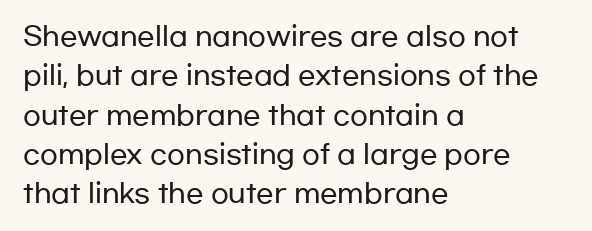
{"italic": "no", "underline": "no", "align": "left", "line_spacing": "normal", "line_spacing_ratio": 1.51, "letter_spacing": "normal", "letter_spacing_em": 0.0, "glyph_px": 26}
